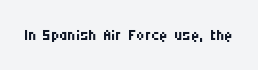
{"italic": "no", "bold": "no", "underline": "no", "letter_spacing": "normal", "letter_spacing_em": 0.0, "glyph_px": 23}
